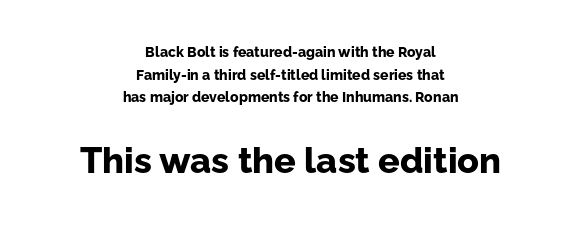
Q: Is the text bold? A: Yes.
Q: Is the text italic (slanted)? A: No, it is upright.
Q: Is the typeface a serif or a sans-serif typeface? A: Sans-serif.
Q: Is the text underlined? A: No.
Q: How is the paragraph aligned? A: Centered.
Q: Is the spacing between letters normal or unusually wide? A: Normal.
Q: Is the spacing between lines tight, normal or loose? A: Normal.
Q: Which block of text is set in a larger size, the first (top) or the second (bottom)? A: The second (bottom) one.
Q: Width (condensed, normal, or wide)? A: Normal.
Q: Stroke contrast? A: Low.
Q: x-height? A: Medium.
Q: Monospaced? A: No.
